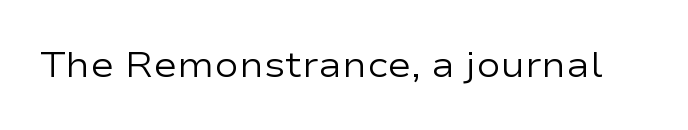
The typeface has the unassuming heft of standard copy or less. The passage shown is not underscored anywhere. Here the designer chose a conventional face with non-uniform glyph widths. The gaps between neighbouring characters are ordinary and unremarkable. The axis of the letterforms is exactly vertical.
